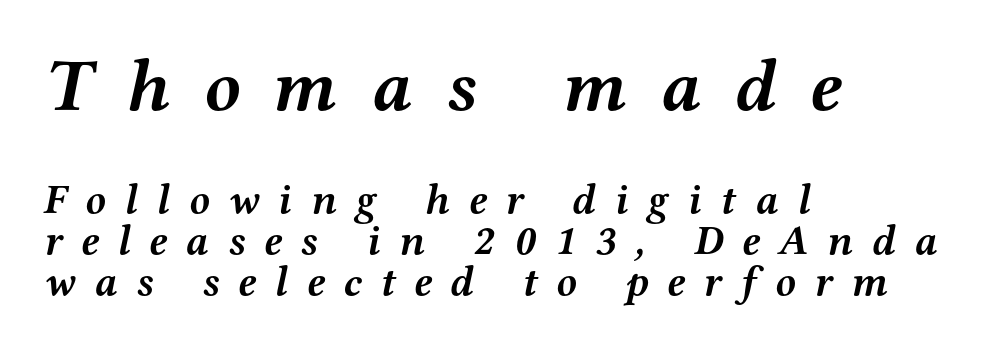
{"serif": "yes", "italic": "yes", "lean": "right", "slant_degrees": 12, "bold": "yes", "weight": "semibold", "width": "wide", "stroke_contrast": "medium", "x_height": "medium", "monospaced": "no", "underline": "no", "align": "left", "line_spacing": "tight", "line_spacing_ratio": 0.98, "letter_spacing": "wide", "letter_spacing_em": 0.45, "larger_block": "first", "size_ratio": 1.76, "glyph_px": 74}
